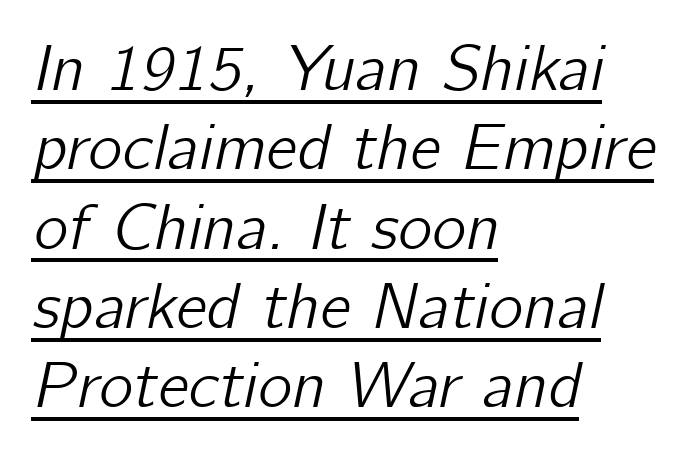
Q: Is the text italic (slanted)? A: Yes, it leans right by about 12 degrees.
Q: Is the text underlined? A: Yes.
Q: How is the paragraph aligned? A: Left-aligned.
Q: Is the spacing between letters normal or unusually wide? A: Normal.
Q: Width (condensed, normal, or wide)? A: Normal.
Q: Stroke contrast? A: Low.
Q: x-height? A: Medium.
Q: Monospaced? A: No.
